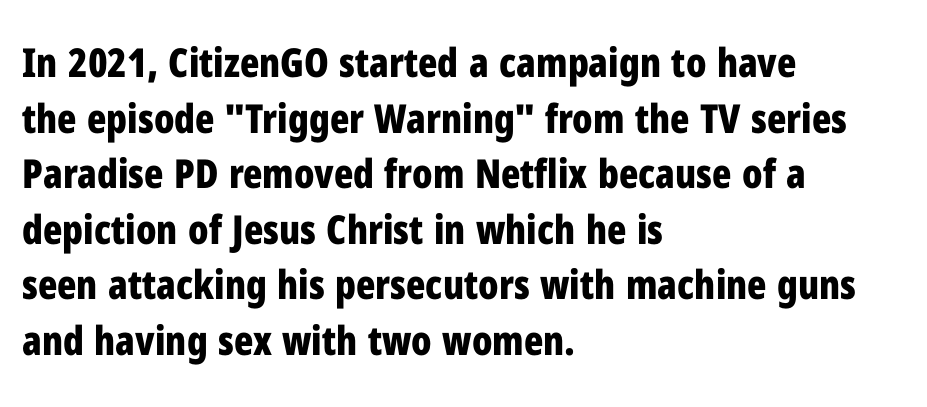
Serifs: no, the terminals of the letterforms are clean. Think of a printed novel: that variable character pitch is what you see here. Set as a true bold cut, around the 700 mark. Ordinary non-slanted type is in use. Line spacing here is normal.
